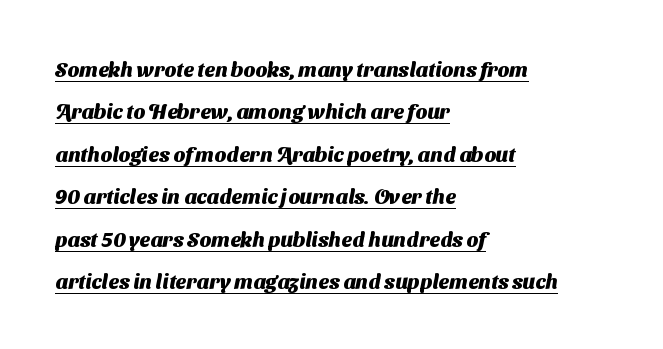
The image shows 21 px bold type; set left-aligned, loose line spacing (2.02x), normal letter spacing, underlined.
